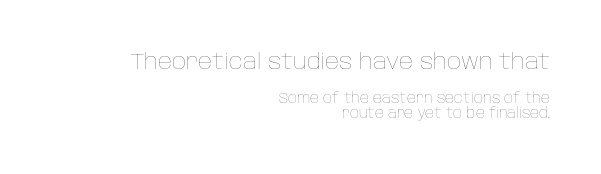
Q: Is the text bold? A: No.
Q: Is the text italic (slanted)? A: No, it is upright.
Q: Is the text underlined? A: No.
Q: How is the paragraph aligned? A: Right-aligned.
Q: Is the spacing between letters normal or unusually wide? A: Normal.
Q: Is the spacing between lines tight, normal or loose? A: Tight.
Q: Which block of text is set in a larger size, the first (top) or the second (bottom)? A: The first (top) one.
